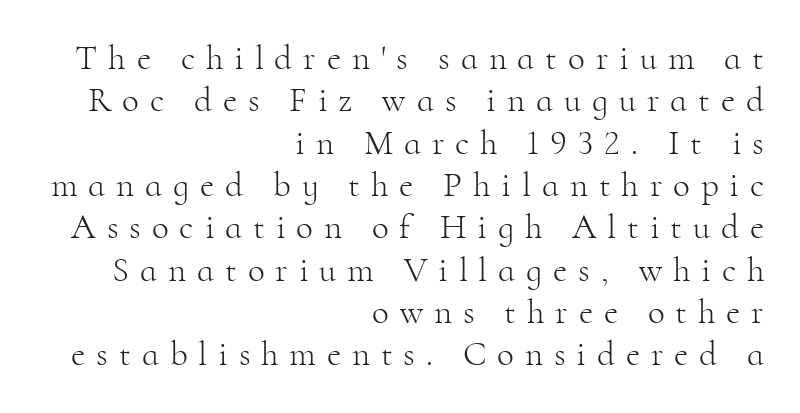
Caption: face not bold, strokes unweighted. Old-style or modern, the face here clearly has serifs. Posture: upright roman. Underline: absent. How are the letters spaced? Widely, with obvious added tracking.
